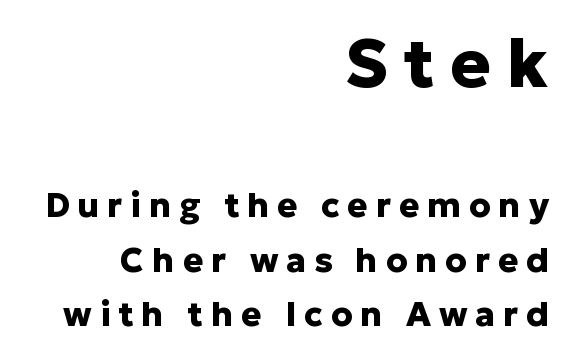
The image shows 68 px heavy sans-serif type, upright; set right-aligned, normal line spacing (1.6x), unusually wide letter spacing (+0.23 em), not underlined; the first (top) block is 2.0x larger; low stroke contrast and a medium x-height.
